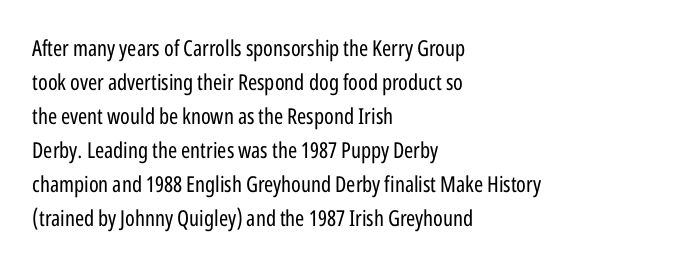
{"italic": "no", "bold": "no", "underline": "no", "align": "left", "line_spacing": "normal", "line_spacing_ratio": 1.55, "letter_spacing": "normal", "letter_spacing_em": 0.0, "glyph_px": 22}
